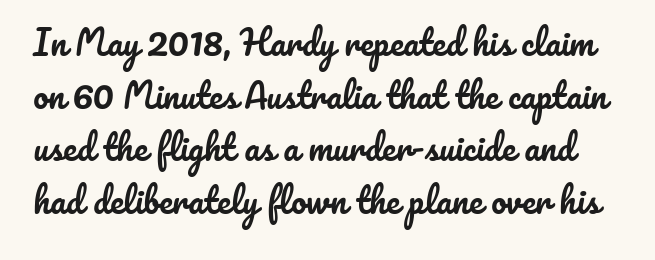
{"width": "normal", "stroke_contrast": "low", "x_height": "small", "monospaced": "no", "underline": "no", "line_spacing": "normal", "line_spacing_ratio": 1.55, "letter_spacing": "normal", "letter_spacing_em": 0.0, "glyph_px": 34}
